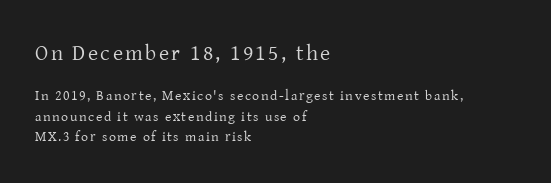
{"italic": "no", "bold": "no", "underline": "no", "align": "left", "line_spacing": "normal", "line_spacing_ratio": 1.45, "larger_block": "first", "size_ratio": 1.57, "glyph_px": 22}
